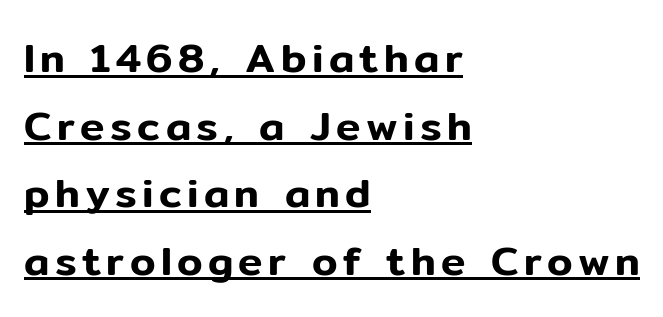
{"serif": "no", "italic": "no", "width": "normal", "stroke_contrast": "low", "x_height": "medium", "monospaced": "no", "underline": "yes", "align": "left", "line_spacing": "normal", "line_spacing_ratio": 1.65, "glyph_px": 41}
